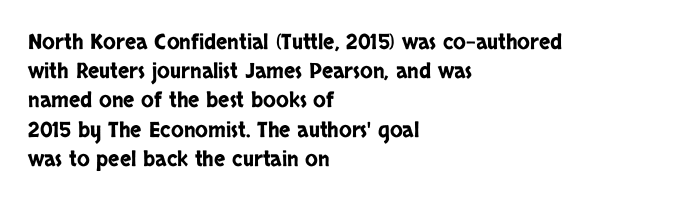
{"italic": "no", "underline": "no", "align": "left", "line_spacing": "normal", "line_spacing_ratio": 1.39, "letter_spacing": "normal", "letter_spacing_em": 0.0, "glyph_px": 21}
